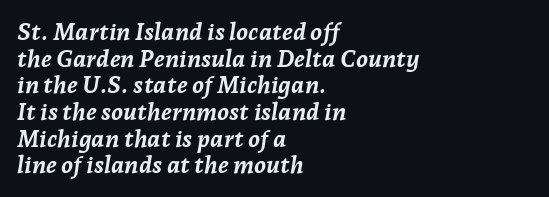
The image shows 24 px bold type, italic (leaning right); set left-aligned, tight line spacing (1.11x), normal letter spacing, not underlined.
